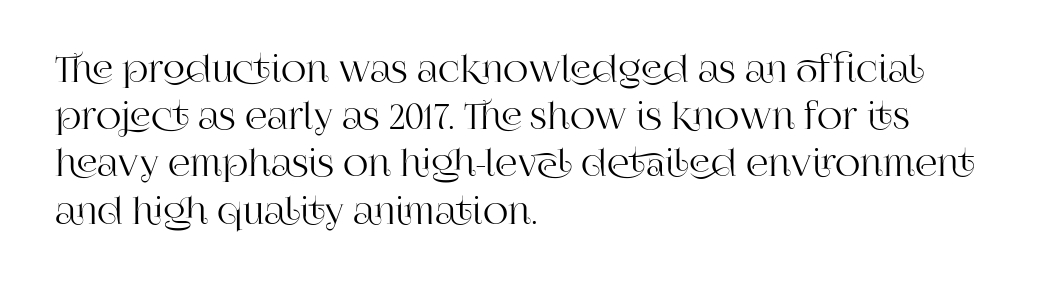
{"serif": "yes", "italic": "no", "width": "normal", "stroke_contrast": "high", "x_height": "large", "monospaced": "no", "underline": "no", "align": "left", "line_spacing": "normal", "line_spacing_ratio": 1.35, "letter_spacing": "normal", "letter_spacing_em": 0.0, "glyph_px": 35}
